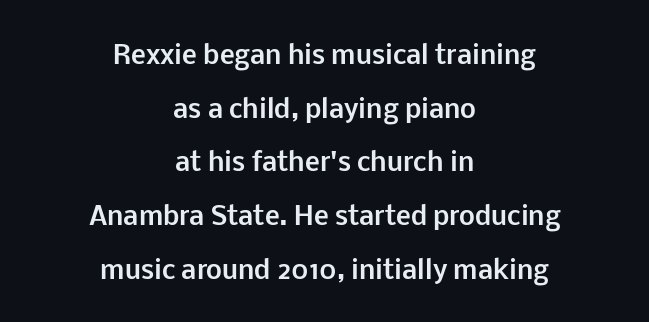
The image shows 25 px bold type, upright; set centered, loose line spacing (2.15x), normal letter spacing, not underlined.
